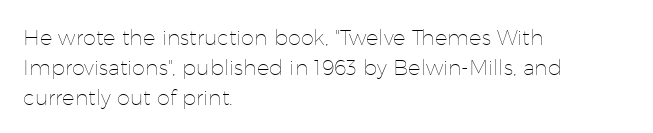
{"italic": "no", "bold": "no", "underline": "no", "align": "left", "line_spacing": "normal", "line_spacing_ratio": 1.42, "letter_spacing": "normal", "letter_spacing_em": 0.0, "glyph_px": 21}
